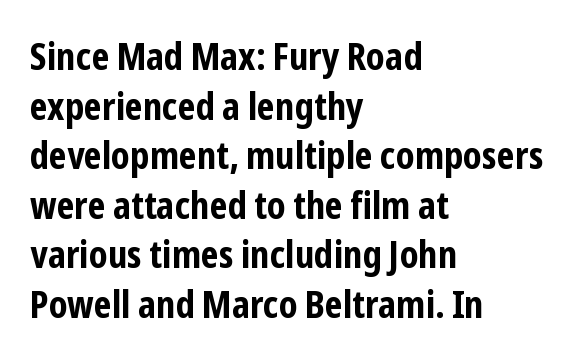
Italic? Not at all — the glyphs are vertical. Tracking here is standard; glyphs follow each other at the usual distance. The face used here has the dense, thick strokes of a bold. Proportional: the letters do not fall into vertical columns. The rendering uses a moderate line-height, typical for paragraphs.
